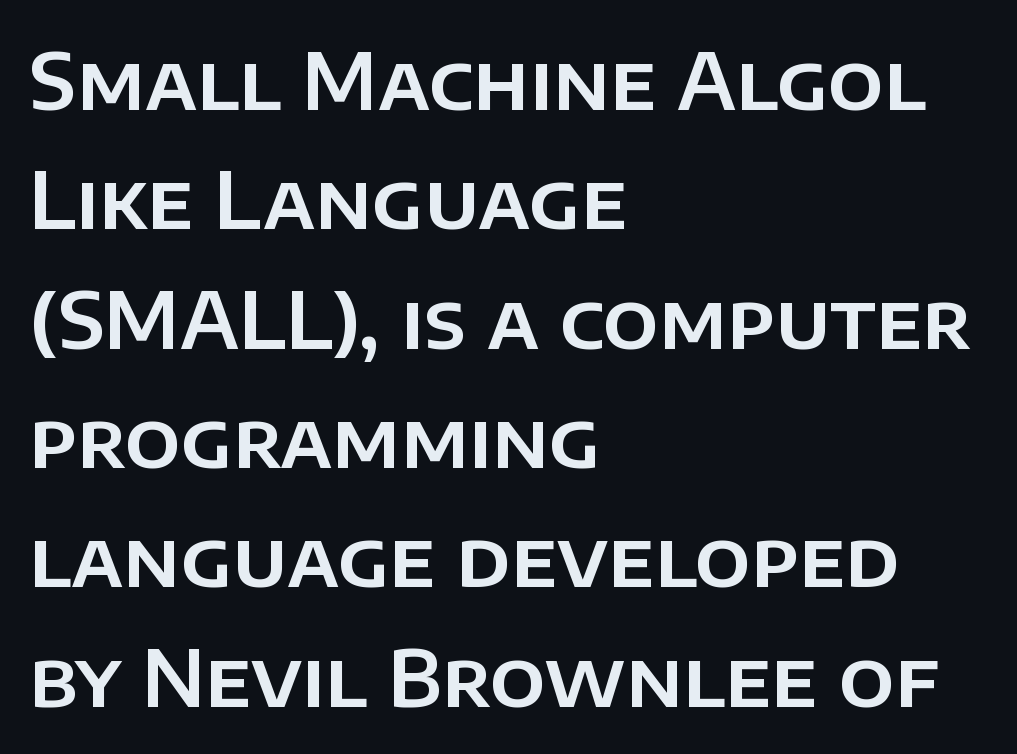
The image shows 78 px sans-serif type, upright; set left-aligned, normal line spacing (1.53x), normal letter spacing, not underlined; low stroke contrast and a large x-height.
